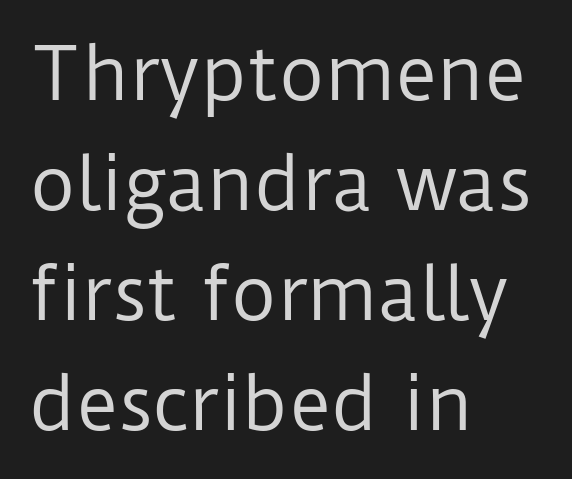
{"serif": "no", "italic": "no", "bold": "no", "weight": "regular", "width": "normal", "stroke_contrast": "low", "x_height": "medium", "monospaced": "no", "underline": "no", "align": "left", "line_spacing": "normal", "line_spacing_ratio": 1.55, "letter_spacing": "normal", "letter_spacing_em": 0.0, "glyph_px": 71}
